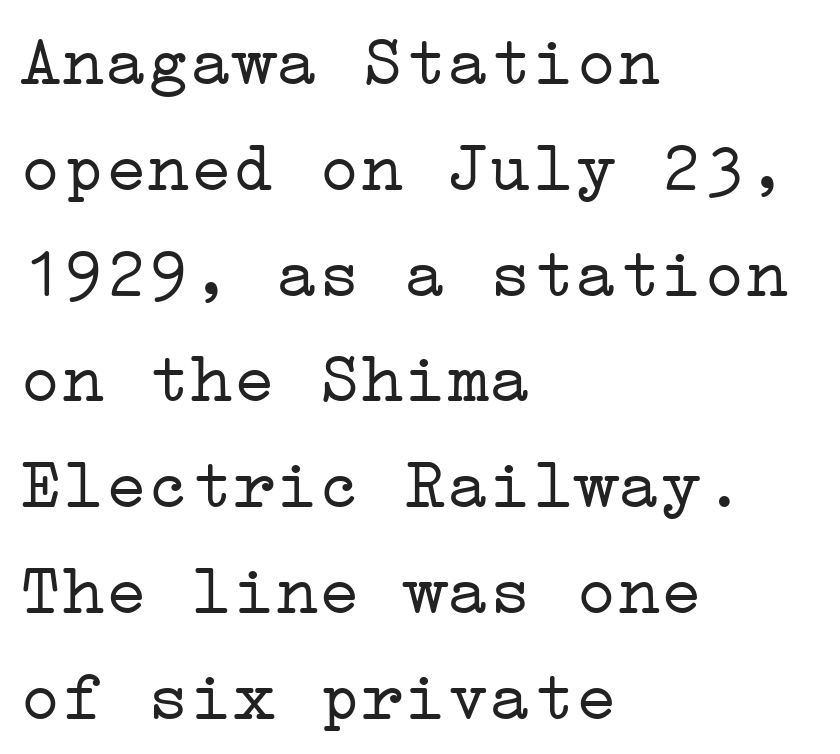
{"serif": "yes", "italic": "no", "bold": "no", "weight": "light", "width": "wide", "stroke_contrast": "low", "x_height": "medium", "underline": "no", "align": "left", "line_spacing": "normal", "line_spacing_ratio": 1.49, "letter_spacing": "normal", "letter_spacing_em": 0.0, "glyph_px": 71}
